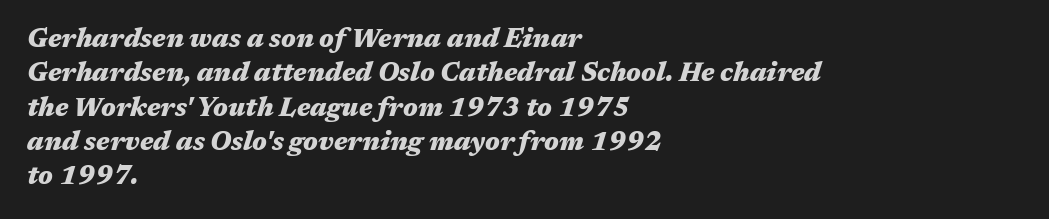
{"italic": "yes", "lean": "right", "slant_degrees": 17, "bold": "yes", "underline": "no", "align": "left", "line_spacing": "normal", "line_spacing_ratio": 1.32, "letter_spacing": "normal", "letter_spacing_em": 0.0, "glyph_px": 26}
